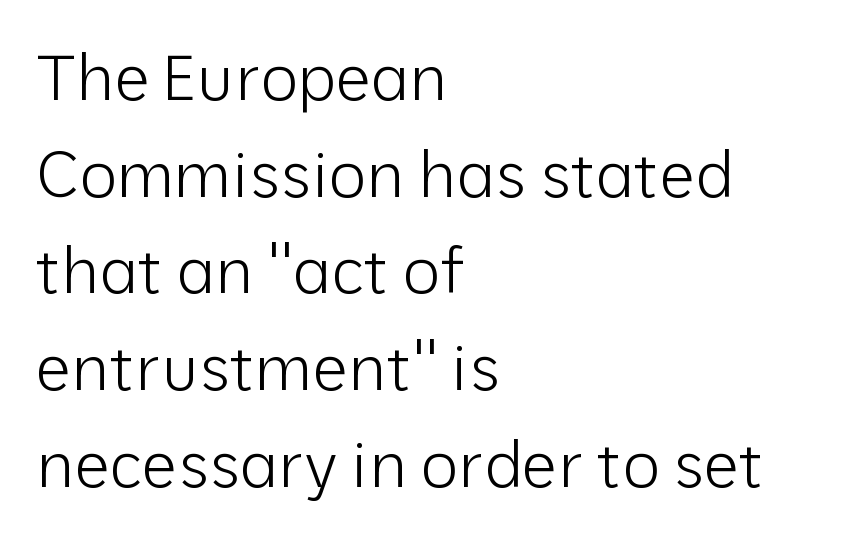
The weight tops out at a normal text grade. Anything drawn beneath the words? Only blank space. Short note: letters normally spaced. The letters advance in unequal steps, a hallmark of proportional type.
